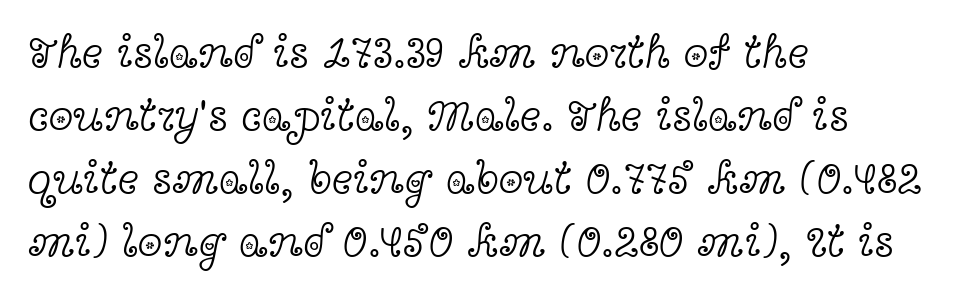
{"serif": "yes", "bold": "no", "weight": "light", "width": "wide", "x_height": "medium", "monospaced": "no", "underline": "no", "align": "left", "line_spacing": "normal", "line_spacing_ratio": 1.4, "letter_spacing": "normal", "letter_spacing_em": 0.0, "glyph_px": 45}
